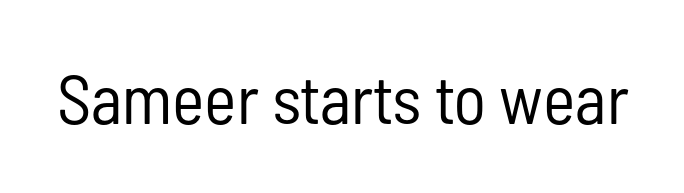
Q: Is the text bold? A: No.
Q: Is the text italic (slanted)? A: No, it is upright.
Q: Is the typeface a serif or a sans-serif typeface? A: Sans-serif.
Q: Is the text underlined? A: No.
Q: Is the spacing between letters normal or unusually wide? A: Normal.
Q: Width (condensed, normal, or wide)? A: Condensed.
Q: Stroke contrast? A: Low.
Q: x-height? A: Medium.
Q: Monospaced? A: No.
